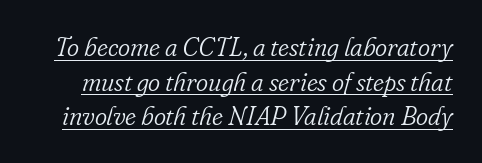
The image shows 26 px text type, italic (leaning right); set normal line spacing (1.33x), normal letter spacing, underlined.
